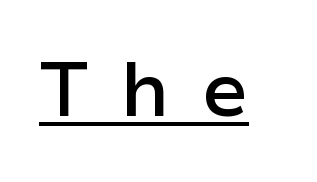
The image shows 76 px semibold sans-serif type, upright; set unusually wide letter spacing (+0.4 em), underlined; low stroke contrast and a medium x-height.
